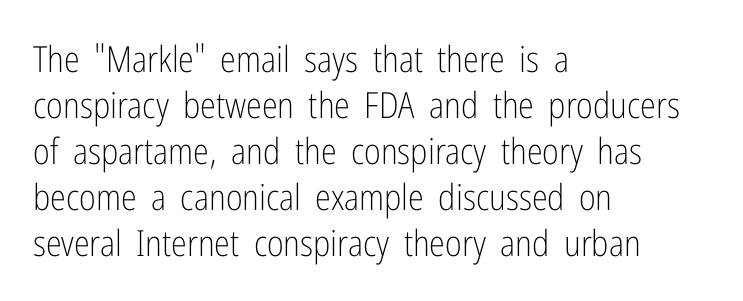
The face looks like a standard text weight, possibly lighter. Honestly, the row spacing looks completely unremarkable. Between one letter and the next there's only the usual sliver of space. The setting favours the left margin, as ordinary paragraphs usually do.
